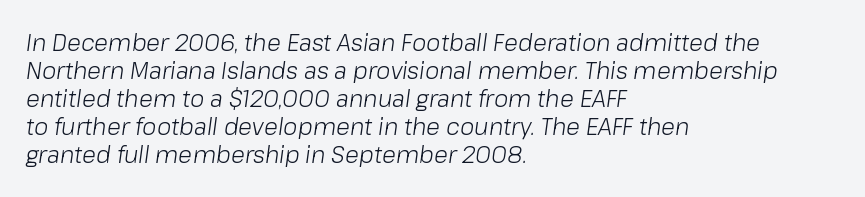
The image shows 23 px text type, italic (leaning right); set left-aligned, line spacing 1.22x, normal letter spacing, not underlined.
